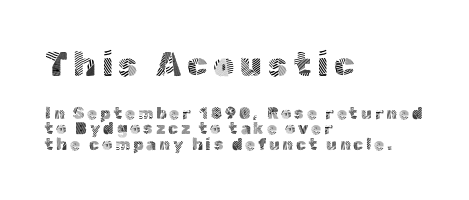
The image shows 33 px light sans-serif type, upright; set left-aligned, tight line spacing (0.98x), not underlined; the first (top) block is 2.06x larger; a medium x-height.
